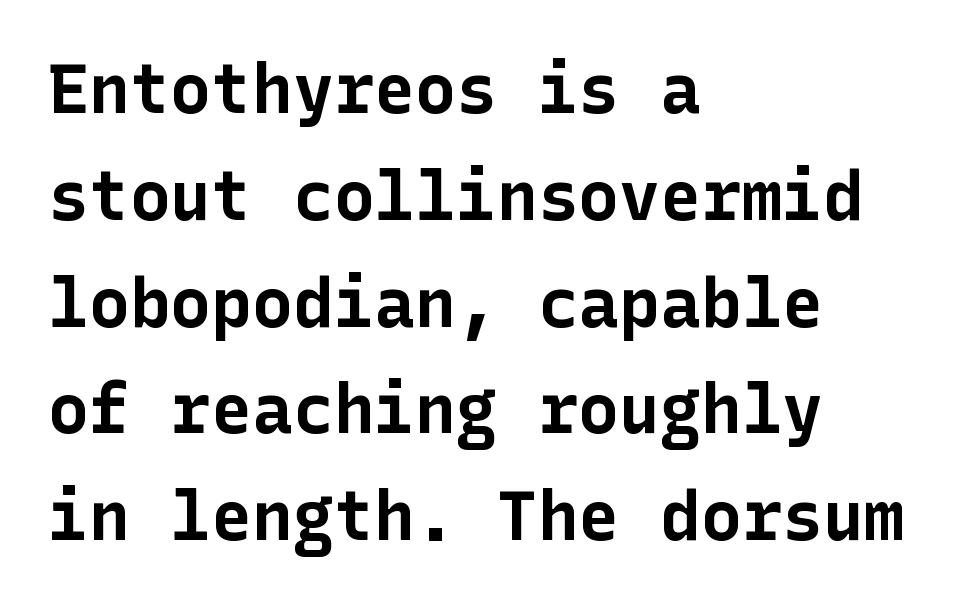
Q: Is the text bold? A: Yes.
Q: Is the text italic (slanted)? A: No, it is upright.
Q: Is the typeface a serif or a sans-serif typeface? A: Sans-serif.
Q: Is the text underlined? A: No.
Q: How is the paragraph aligned? A: Left-aligned.
Q: Is the spacing between letters normal or unusually wide? A: Normal.
Q: Is the spacing between lines tight, normal or loose? A: Normal.
Q: Width (condensed, normal, or wide)? A: Normal.
Q: Stroke contrast? A: Low.
Q: x-height? A: Medium.
